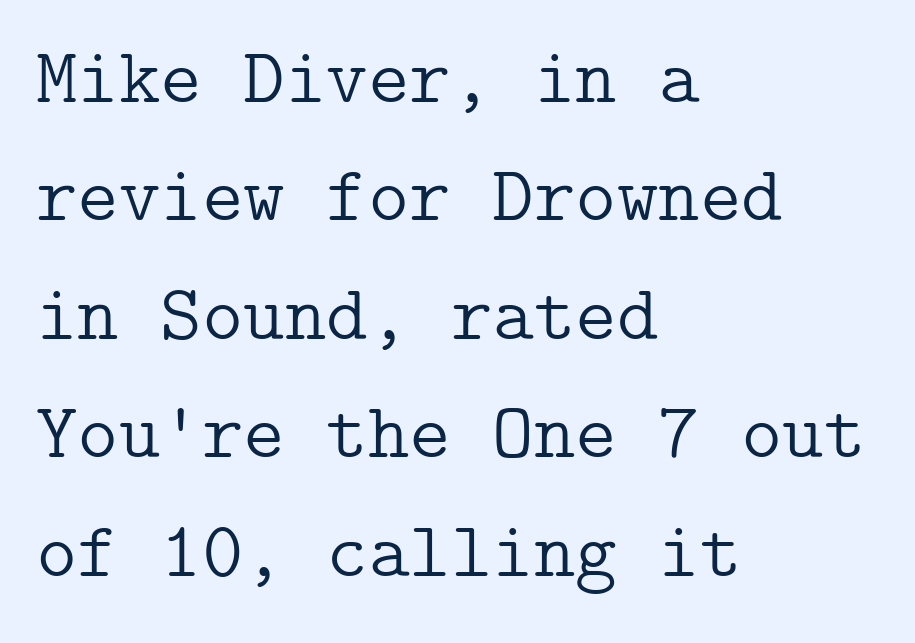
The image shows 79 px light serif type, upright; set left-aligned, normal line spacing (1.5x), normal letter spacing, not underlined; low stroke contrast and a medium x-height.
